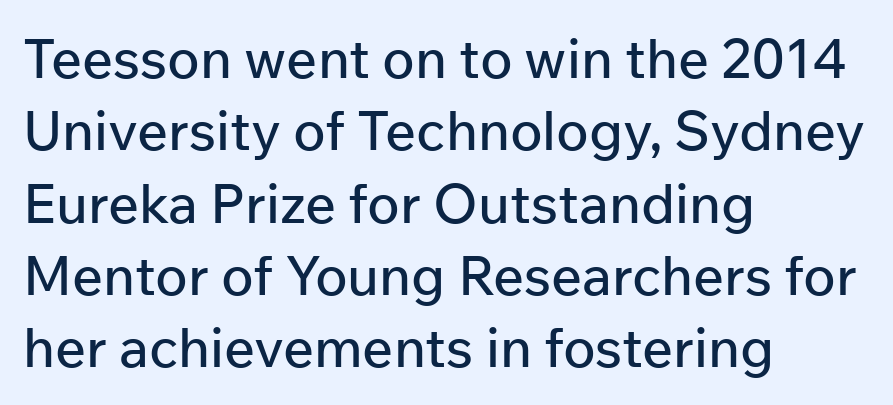
{"serif": "no", "italic": "no", "width": "normal", "stroke_contrast": "low", "x_height": "medium", "monospaced": "no", "underline": "no", "align": "left", "line_spacing": "normal", "line_spacing_ratio": 1.34, "letter_spacing": "normal", "letter_spacing_em": 0.0, "glyph_px": 54}
